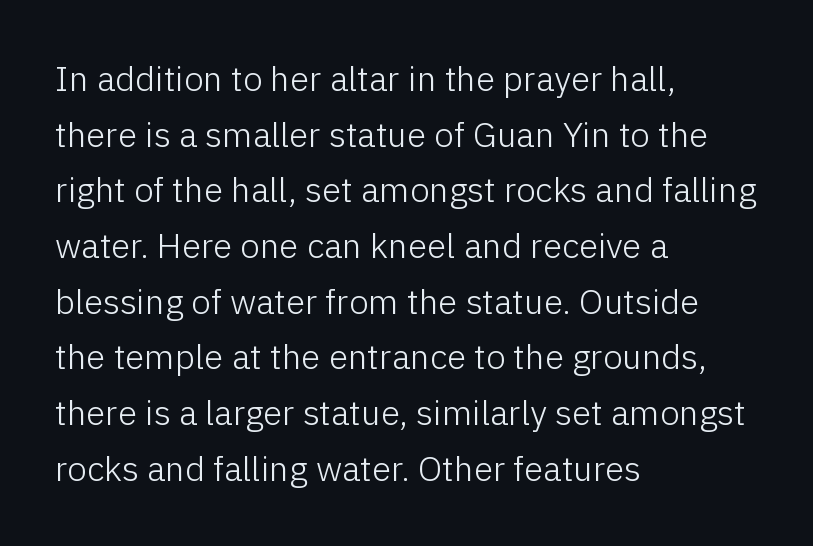
Check under the words: just untouched page. Stroke terminals: plain, sans-serif. Characters follow at the spacing the type designer built in. Stems here are at most as thick as an everyday book face.
